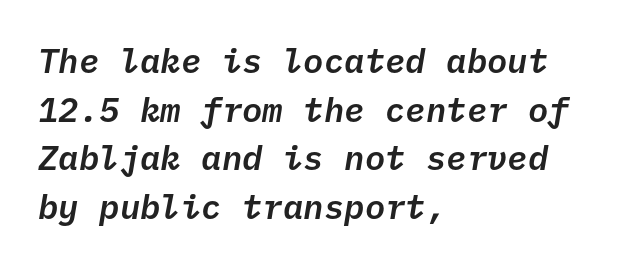
The space directly below the letters is spotless. Does extra space separate the letters? No, they use regular spacing. The lettering tilts uniformly, giving the passage an italic look. Interline gaps are of average width in this sample.
